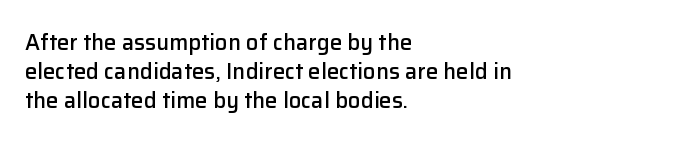
{"italic": "no", "bold": "semi", "underline": "no", "align": "left", "line_spacing": "normal", "line_spacing_ratio": 1.31, "letter_spacing": "normal", "letter_spacing_em": 0.0, "glyph_px": 22}
